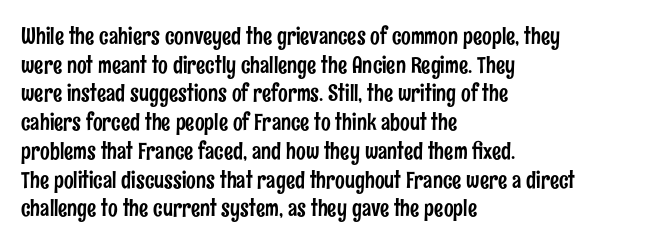
{"italic": "no", "underline": "no", "align": "left", "line_spacing": "normal", "line_spacing_ratio": 1.25, "letter_spacing": "normal", "letter_spacing_em": 0.0, "glyph_px": 23}
